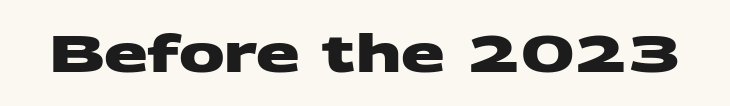
{"serif": "no", "bold": "yes", "weight": "heavy", "width": "wide", "stroke_contrast": "medium", "x_height": "large", "monospaced": "no", "underline": "no", "letter_spacing": "normal", "letter_spacing_em": 0.0, "glyph_px": 51}
